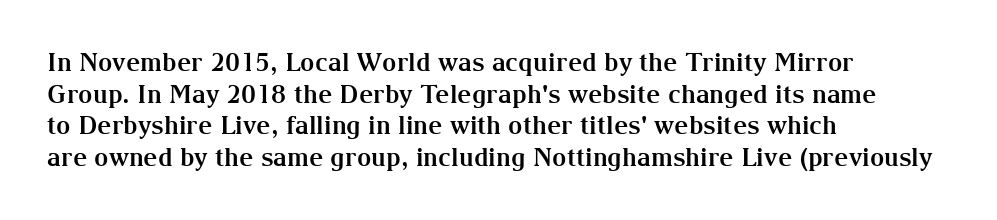
The image shows 25 px bold type, upright; set left-aligned, normal line spacing (1.27x), normal letter spacing, not underlined.
